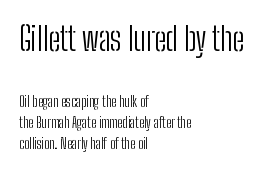
Descenders hang freely into open space. One-word summary of the alignment: left. Notice how descenders clear the ascenders below comfortably — that's standard leading. Whoever set this made the first block the dominant, larger element. The letters sit at their default tracking, neither squeezed nor spread. Every stem runs plumb, perpendicular to the baseline.
